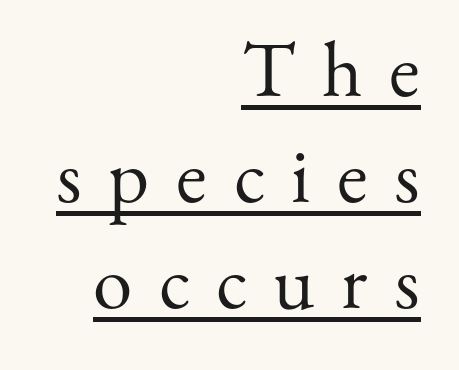
Rendered with straight, roman letterforms. The vertical gap from one line to the next is medium. These characters rest on top of a visible drawn line. These lines are set flush right with a ragged left edge. Typographically, this falls in the serif category.
